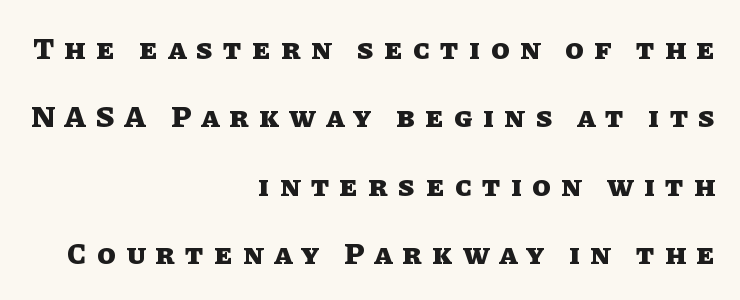
The image shows 30 px heavy type, upright; set right-aligned, loose line spacing (2.28x), unusually wide letter spacing (+0.35 em), not underlined; low stroke contrast and a large x-height.
